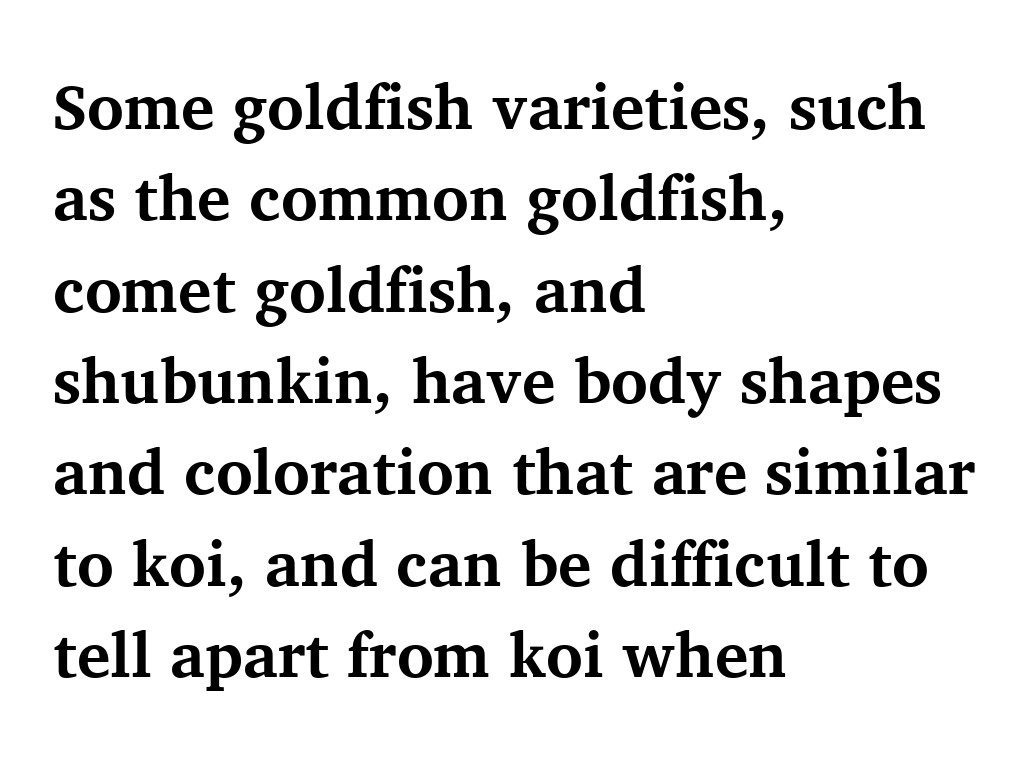
{"serif": "yes", "italic": "no", "bold": "yes", "weight": "bold", "width": "normal", "stroke_contrast": "medium", "x_height": "medium", "monospaced": "no", "underline": "no", "align": "left", "line_spacing": "normal", "line_spacing_ratio": 1.45, "letter_spacing": "normal", "letter_spacing_em": 0.0, "glyph_px": 63}
